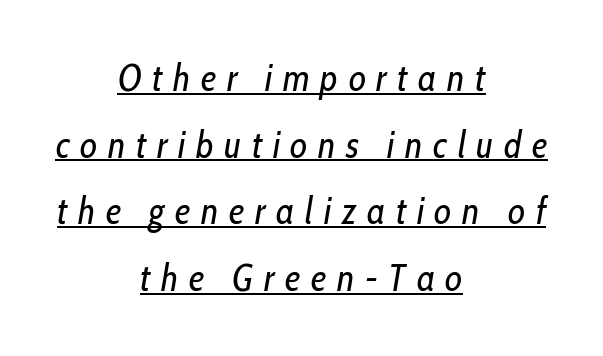
A typesetter would call this proportional, since set widths differ per character. These glyphs show unthickened strokes, regular width or finer. Descenders here cross a horizontal rule under the line. The lines are quadded center. There is plenty of visible air inserted between adjacent glyphs. Characters are canted at an angle relative to the baseline's perpendicular.
